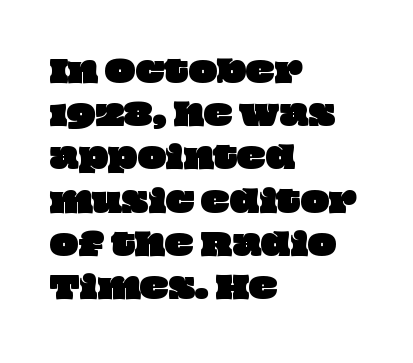
Q: Is the text underlined? A: No.
Q: How is the paragraph aligned? A: Left-aligned.
Q: Is the spacing between letters normal or unusually wide? A: Normal.
Q: Is the spacing between lines tight, normal or loose? A: Normal.
Q: Width (condensed, normal, or wide)? A: Wide.
Q: Stroke contrast? A: Low.
Q: x-height? A: Large.
Q: Monospaced? A: No.
